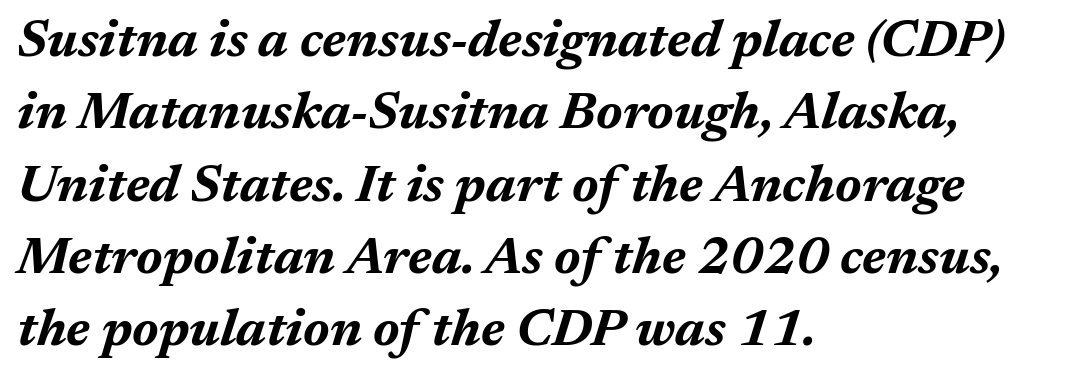
The image shows 52 px bold type, italic (leaning right); set left-aligned, normal line spacing (1.39x), normal letter spacing, not underlined; medium stroke contrast and a medium x-height.
